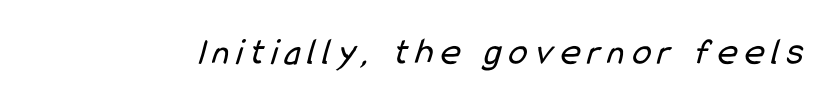
Q: Is the text bold? A: No.
Q: Is the typeface a serif or a sans-serif typeface? A: Sans-serif.
Q: Is the text underlined? A: No.
Q: Width (condensed, normal, or wide)? A: Condensed.
Q: Stroke contrast? A: Low.
Q: x-height? A: Medium.
Q: Monospaced? A: No.
